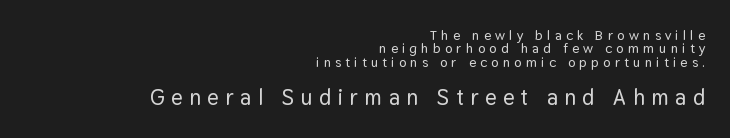
{"italic": "no", "underline": "no", "align": "right", "line_spacing": "tight", "line_spacing_ratio": 0.95, "letter_spacing": "wide", "letter_spacing_em": 0.3, "larger_block": "second", "size_ratio": 1.57, "glyph_px": 22}
